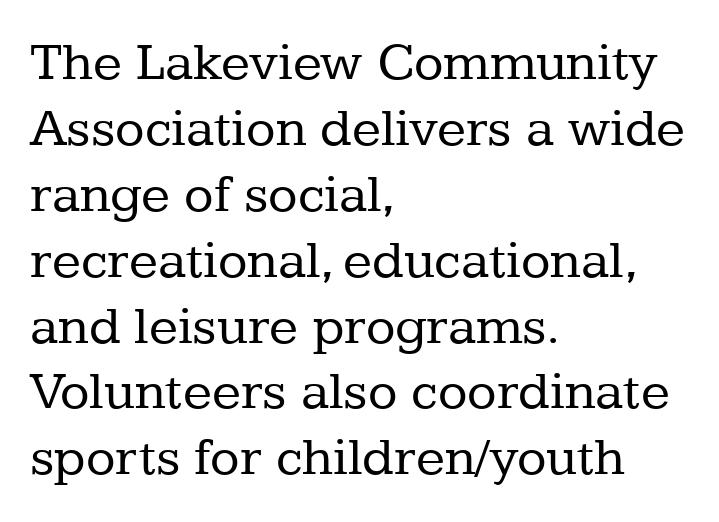
The image shows 54 px regular-weight serif type, upright; set left-aligned, line spacing 1.22x, normal letter spacing, not underlined; low stroke contrast and a medium x-height.
